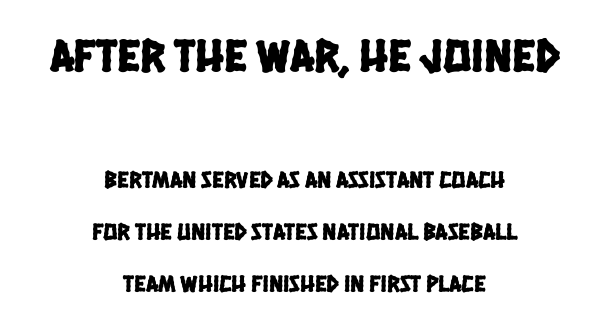
The image shows 47 px condensed sans-serif type; set centered, loose line spacing (2.17x), normal letter spacing, not underlined; the first (top) block is 1.96x larger; low stroke contrast and a large x-height.
